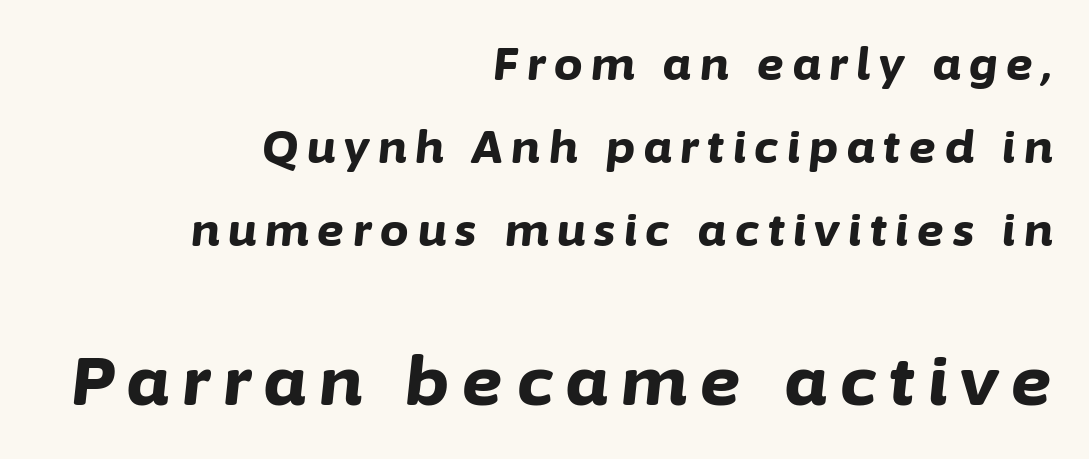
The image shows 68 px bold type, italic (leaning right); set right-aligned, line spacing 1.84x, unusually wide letter spacing (+0.2 em), not underlined; the second (bottom) block is 1.51x larger; low stroke contrast and a medium x-height.
